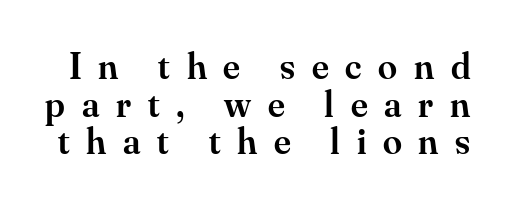
The image shows 38 px semibold serif type, upright; set tight line spacing (0.99x), unusually wide letter spacing (+0.44 em), not underlined; medium stroke contrast and a small x-height.
